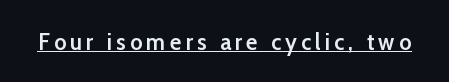
Glance below the letters and you will spot a drawn line. Nope, not italic — everything's standing straight. Does the weight exceed regular? Yes, but only to semibold.
